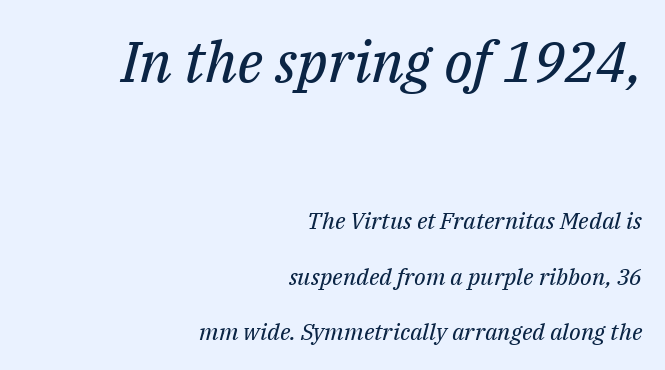
The image shows 57 px regular-weight serif type, italic (leaning right); set right-aligned, loose line spacing (2.4x), normal letter spacing, not underlined; the first (top) block is 2.48x larger; medium stroke contrast and a medium x-height.
